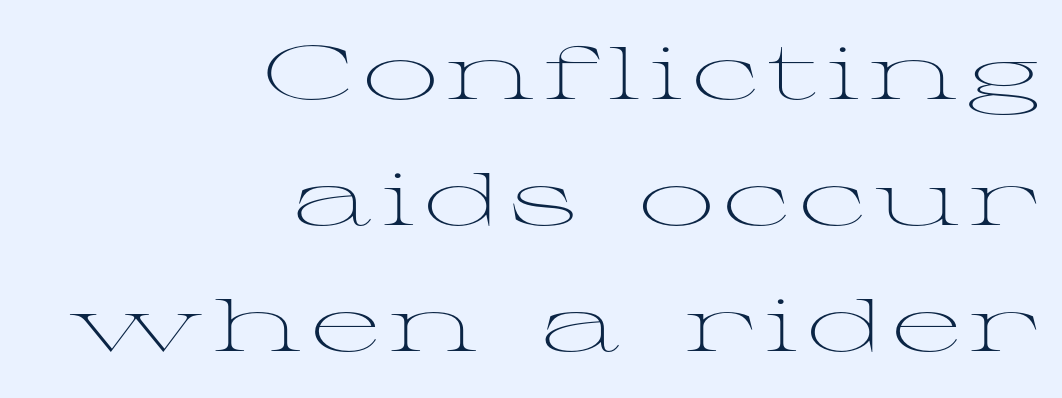
The image shows 75 px light, wide serif type, upright; set right-aligned, normal line spacing (1.68x), not underlined; medium stroke contrast and a medium x-height.
